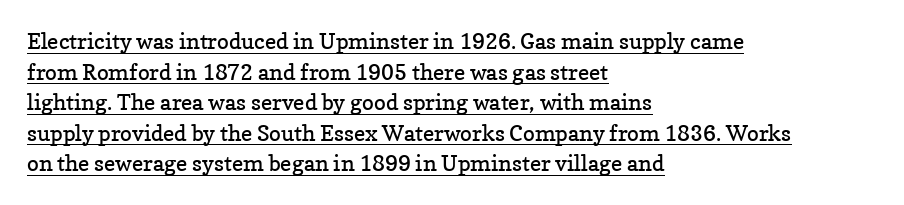
Q: Is the text bold? A: No.
Q: Is the text italic (slanted)? A: No, it is upright.
Q: Is the text underlined? A: Yes.
Q: How is the paragraph aligned? A: Left-aligned.
Q: Is the spacing between letters normal or unusually wide? A: Normal.
Q: Is the spacing between lines tight, normal or loose? A: Normal.
